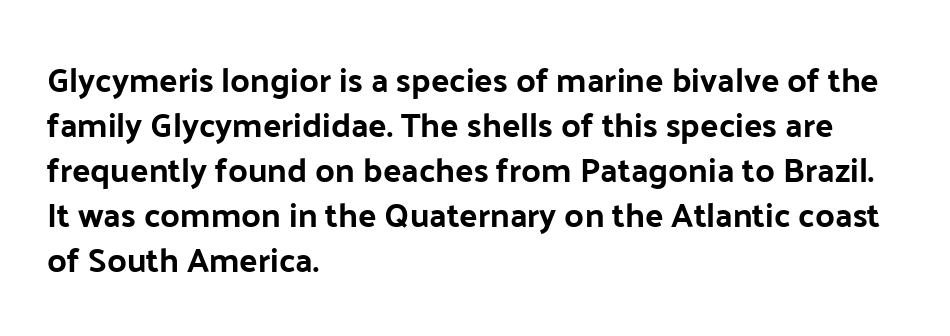
The image shows 34 px sans-serif type, upright; set left-aligned, normal line spacing (1.32x), normal letter spacing, not underlined; low stroke contrast and a medium x-height.
